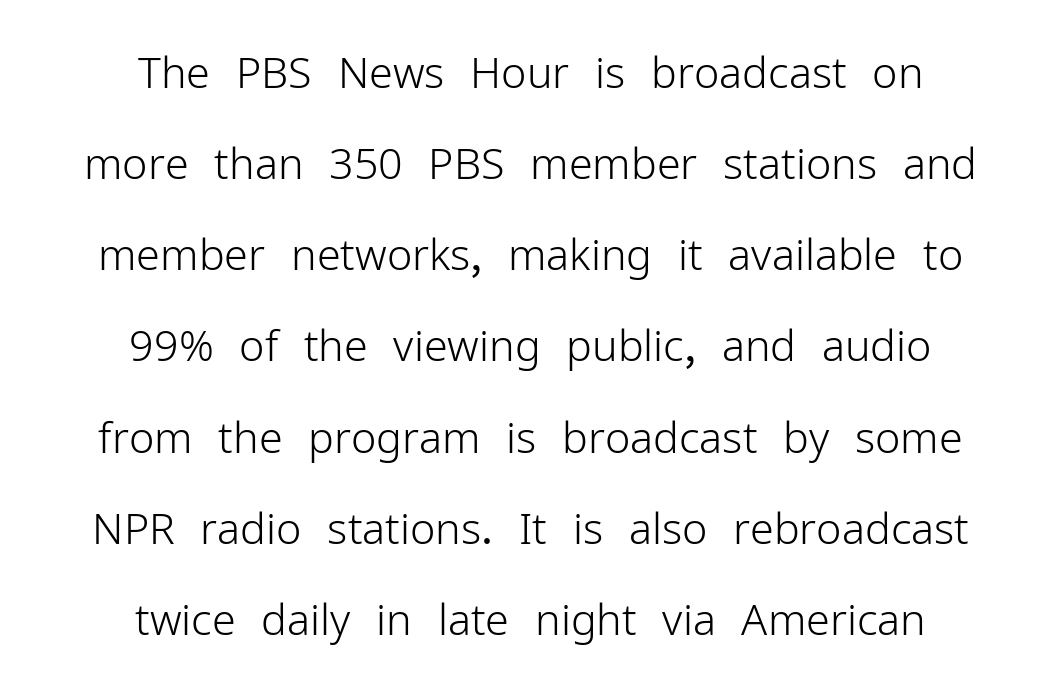
The image shows 43 px light sans-serif type, upright; set centered, loose line spacing (2.12x), normal letter spacing, not underlined; low stroke contrast and a medium x-height.
